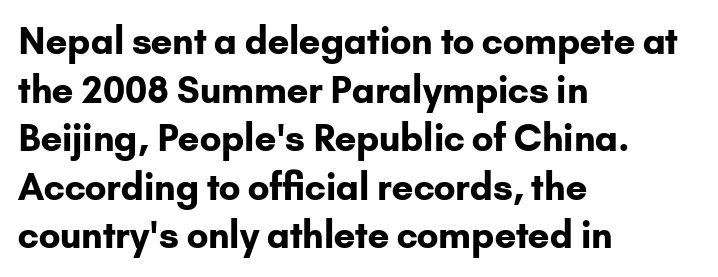
{"serif": "no", "italic": "no", "bold": "yes", "weight": "bold", "width": "normal", "stroke_contrast": "low", "x_height": "small", "monospaced": "no", "underline": "no", "align": "left", "line_spacing": "normal", "line_spacing_ratio": 1.35, "letter_spacing": "normal", "letter_spacing_em": 0.0, "glyph_px": 36}
